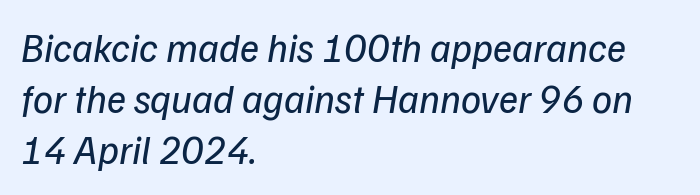
Q: Is the text bold? A: No.
Q: Is the typeface a serif or a sans-serif typeface? A: Sans-serif.
Q: Is the text underlined? A: No.
Q: How is the paragraph aligned? A: Left-aligned.
Q: Is the spacing between letters normal or unusually wide? A: Normal.
Q: Is the spacing between lines tight, normal or loose? A: Normal.
Q: Width (condensed, normal, or wide)? A: Normal.
Q: Stroke contrast? A: Low.
Q: x-height? A: Medium.
Q: Monospaced? A: No.
